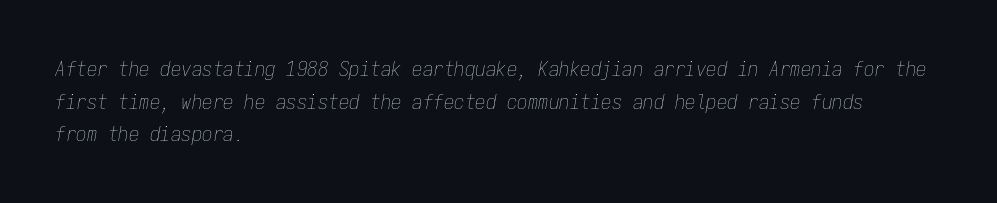
The image shows 21 px text type, italic (leaning right); set left-aligned, normal line spacing (1.55x), normal letter spacing, not underlined.
